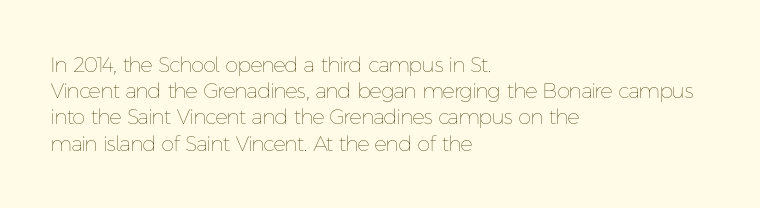
Does extra space separate the letters? No, they use regular spacing. Layout note: lines flush left. The area under the type is left untouched. This reads as an unemphasized weight, regular at the heaviest. This is roman type, the default non-slanted kind. Vertical spacing — default.
